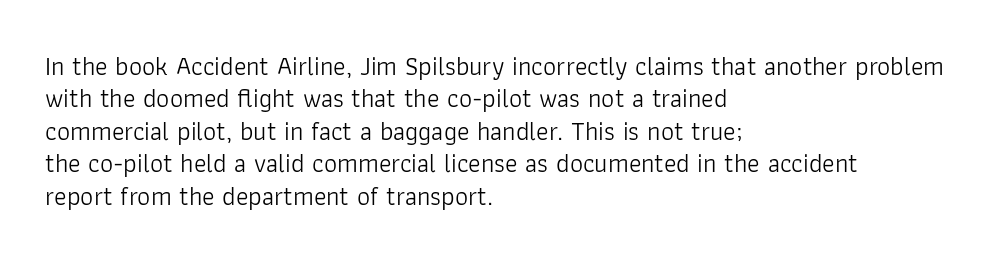
The image shows 26 px text type, upright; set left-aligned, normal line spacing (1.25x), normal letter spacing, not underlined.
